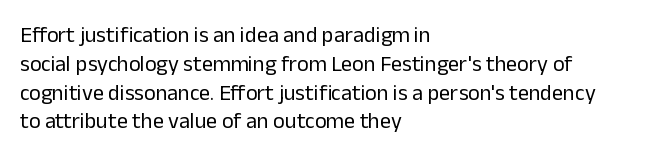
The image shows 22 px text type, upright; set left-aligned, normal line spacing (1.31x), normal letter spacing, not underlined.
